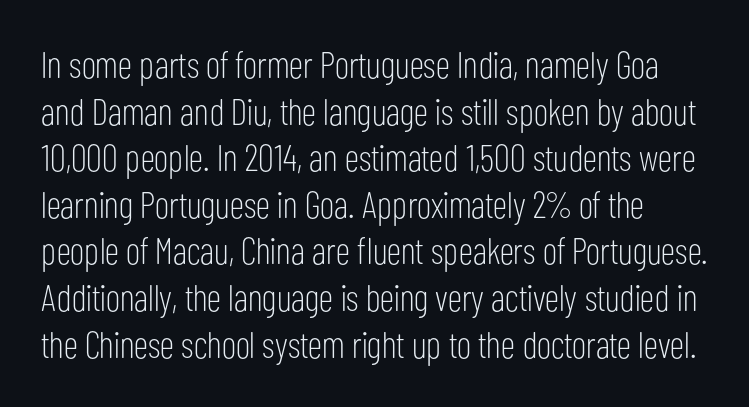
Think of a printed novel: that variable character pitch is what you see here. I'd call this a sans setting — the letters go barefoot. These lines keep a tight, regular rhythm from letter to letter. This sample keeps an unexceptional amount of space between lines. Posture: straight, roman, zero tilt.
